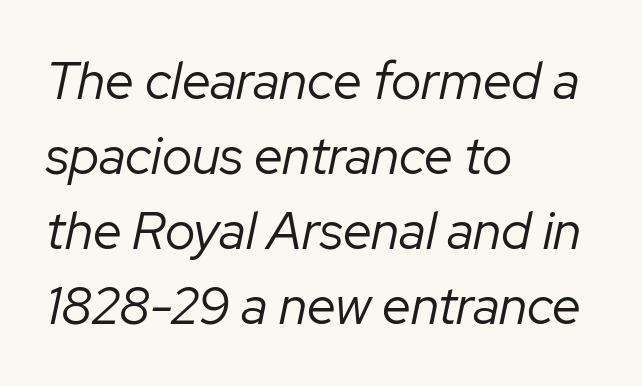
Q: Is the text bold? A: No.
Q: Is the text italic (slanted)? A: Yes, it leans right by about 12 degrees.
Q: Is the text underlined? A: No.
Q: How is the paragraph aligned? A: Left-aligned.
Q: Is the spacing between letters normal or unusually wide? A: Normal.
Q: Is the spacing between lines tight, normal or loose? A: Normal.
Q: Width (condensed, normal, or wide)? A: Normal.
Q: Stroke contrast? A: Low.
Q: x-height? A: Medium.
Q: Monospaced? A: No.
